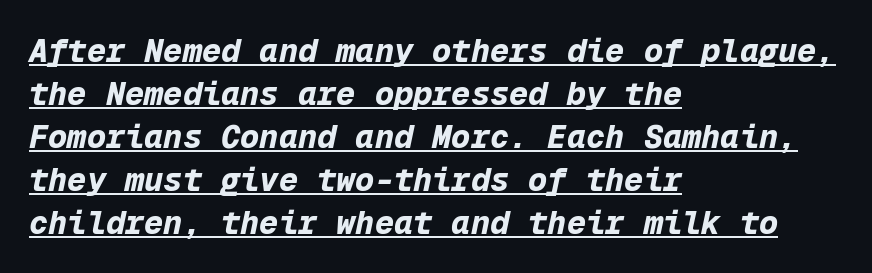
{"italic": "yes", "lean": "right", "slant_degrees": 12, "bold": "yes", "weight": "bold", "width": "normal", "stroke_contrast": "low", "x_height": "medium", "monospaced": "yes", "underline": "yes", "align": "left", "line_spacing": "normal", "line_spacing_ratio": 1.34, "letter_spacing": "normal", "letter_spacing_em": 0.0, "glyph_px": 32}
